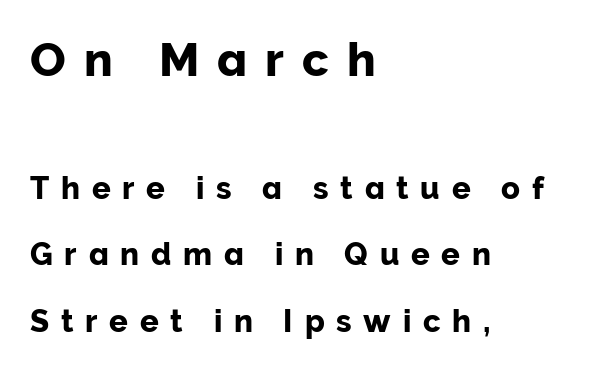
Q: Is the text italic (slanted)? A: No, it is upright.
Q: Is the typeface a serif or a sans-serif typeface? A: Sans-serif.
Q: Is the text underlined? A: No.
Q: How is the paragraph aligned? A: Left-aligned.
Q: Is the spacing between letters normal or unusually wide? A: Unusually wide.
Q: Is the spacing between lines tight, normal or loose? A: Loose.
Q: Which block of text is set in a larger size, the first (top) or the second (bottom)? A: The first (top) one.
Q: Width (condensed, normal, or wide)? A: Normal.
Q: Stroke contrast? A: Low.
Q: x-height? A: Medium.
Q: Monospaced? A: No.
